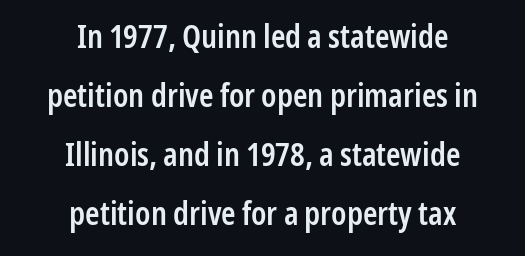
{"serif": "no", "italic": "no", "bold": "semi", "weight": "semibold", "width": "condensed", "stroke_contrast": "low", "x_height": "medium", "monospaced": "no", "underline": "no", "align": "center", "line_spacing_ratio": 1.79, "letter_spacing": "normal", "letter_spacing_em": 0.0, "glyph_px": 33}
